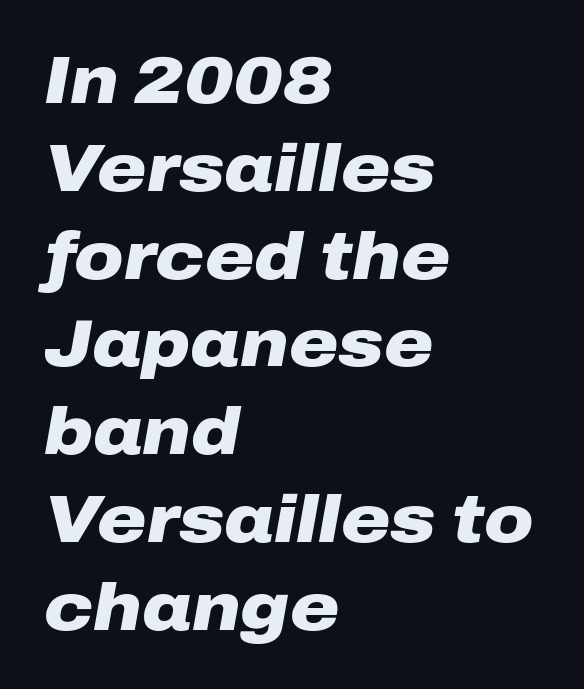
{"italic": "yes", "lean": "right", "slant_degrees": 10, "bold": "yes", "weight": "heavy", "width": "wide", "stroke_contrast": "low", "x_height": "medium", "monospaced": "no", "underline": "no", "align": "left", "line_spacing": "normal", "line_spacing_ratio": 1.31, "letter_spacing": "normal", "letter_spacing_em": 0.0, "glyph_px": 67}
